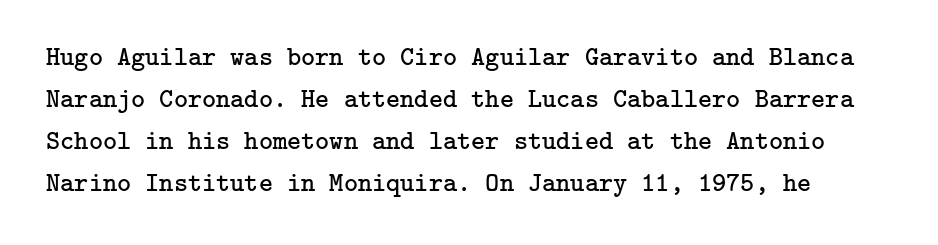
The image shows 27 px text type, upright; set normal line spacing (1.56x), normal letter spacing, not underlined.
